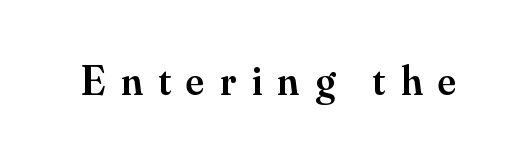
The face used here is proportionally spaced, like ordinary book or web type. The gap between lines stays unmarked. Short note: letters widely spaced. Stroke terminals: seriffed. Firm but not heavy-handed strokes: this text is semibold. In terms of posture, this sample is upright.
